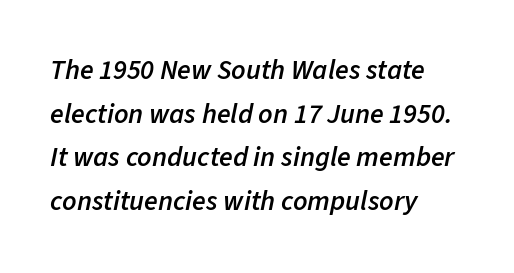
The image shows 28 px semibold type, italic (leaning right); set left-aligned, normal line spacing (1.56x), normal letter spacing, not underlined; low stroke contrast and a medium x-height.
